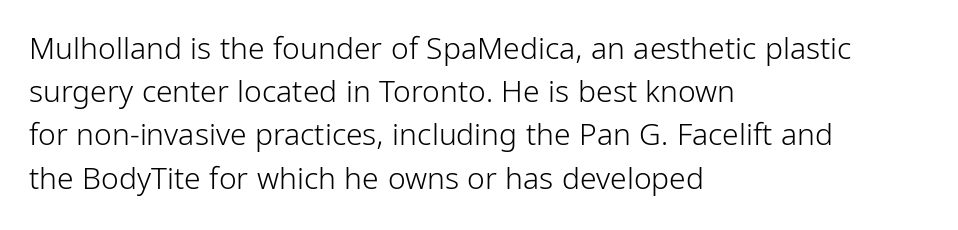
{"serif": "no", "italic": "no", "bold": "no", "weight": "light", "width": "condensed", "stroke_contrast": "low", "x_height": "medium", "monospaced": "no", "underline": "no", "align": "left", "line_spacing": "normal", "line_spacing_ratio": 1.44, "letter_spacing": "normal", "letter_spacing_em": 0.0, "glyph_px": 30}
